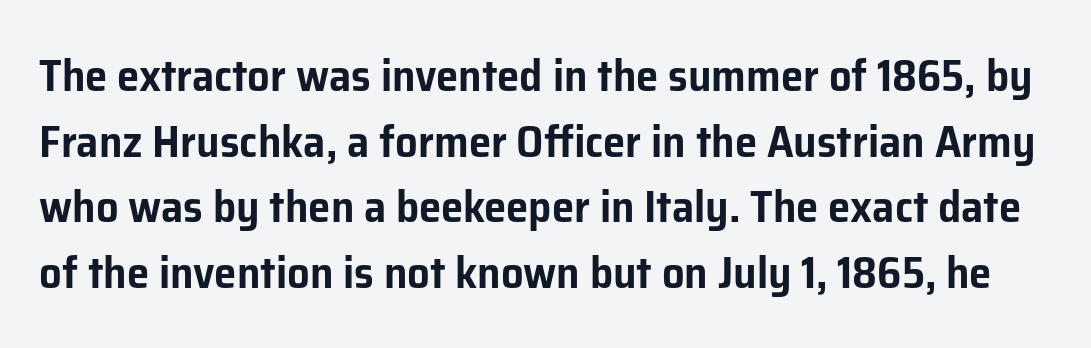
Quick note: underline off. The rendering shows plain stroke endings on the letterforms — a sans-serif design. One glance says typical: line gaps are just what's usual. Between one letter and the next there's only the usual sliver of space. Is this a fixed-width face? No — the glyphs have proportional, varying widths. You can tell it's not italic because the verticals are truly vertical.
